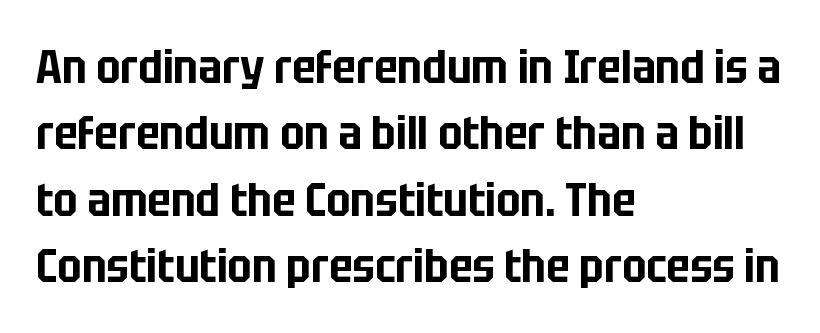
Q: Is the text italic (slanted)? A: No, it is upright.
Q: Is the typeface a serif or a sans-serif typeface? A: Sans-serif.
Q: Is the text underlined? A: No.
Q: How is the paragraph aligned? A: Left-aligned.
Q: Is the spacing between letters normal or unusually wide? A: Normal.
Q: Is the spacing between lines tight, normal or loose? A: Normal.
Q: Width (condensed, normal, or wide)? A: Condensed.
Q: Stroke contrast? A: Low.
Q: x-height? A: Large.
Q: Monospaced? A: No.
